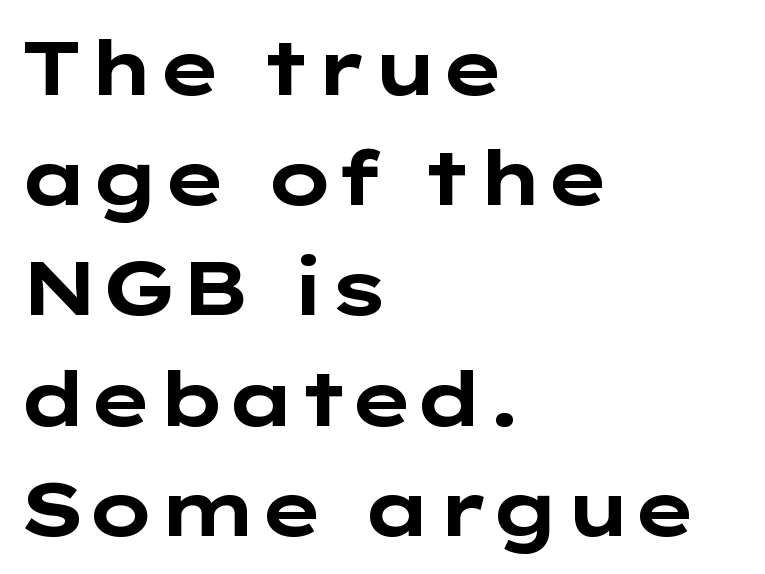
Q: Is the text bold? A: Yes.
Q: Is the text italic (slanted)? A: No, it is upright.
Q: Is the typeface a serif or a sans-serif typeface? A: Sans-serif.
Q: Is the text underlined? A: No.
Q: How is the paragraph aligned? A: Left-aligned.
Q: Is the spacing between letters normal or unusually wide? A: Normal.
Q: Is the spacing between lines tight, normal or loose? A: Normal.
Q: Width (condensed, normal, or wide)? A: Wide.
Q: Stroke contrast? A: Low.
Q: x-height? A: Medium.
Q: Monospaced? A: No.
